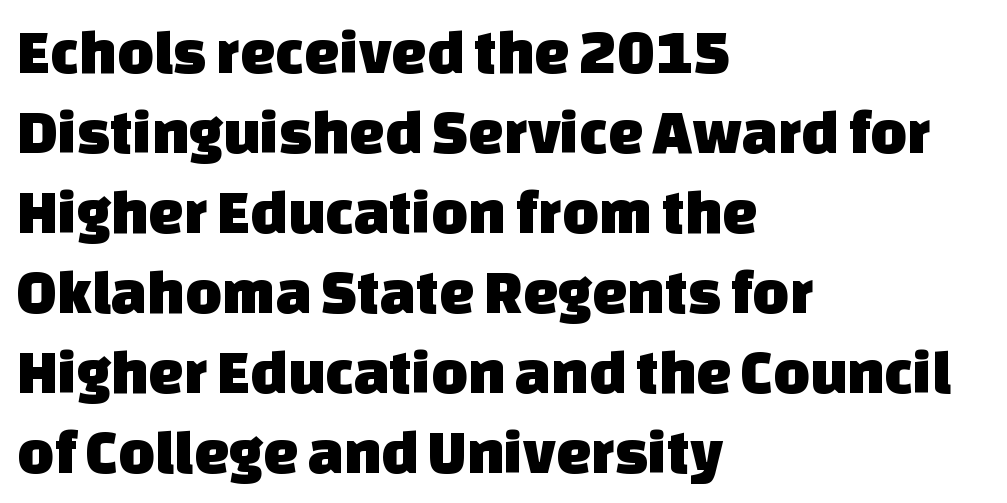
{"serif": "no", "width": "normal", "stroke_contrast": "low", "x_height": "large", "monospaced": "no", "underline": "no", "align": "left", "line_spacing": "normal", "line_spacing_ratio": 1.27, "letter_spacing": "normal", "letter_spacing_em": 0.0, "glyph_px": 63}
